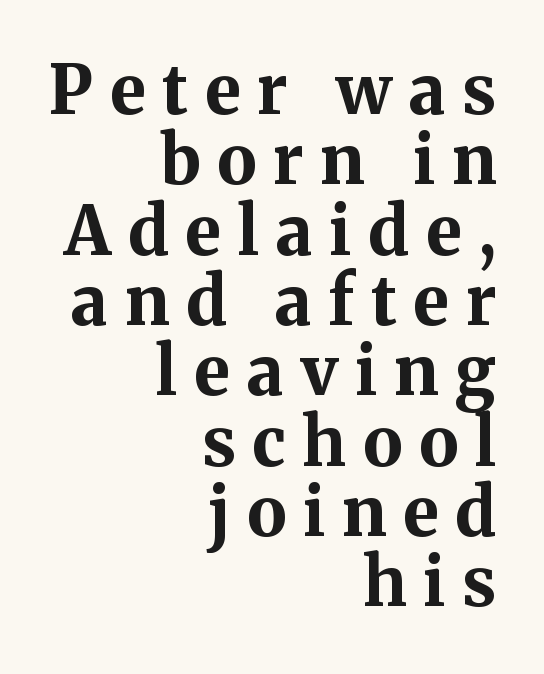
The image shows 67 px bold serif type, upright; set right-aligned, tight line spacing (1.05x), unusually wide letter spacing (+0.25 em), not underlined; medium stroke contrast and a medium x-height.
